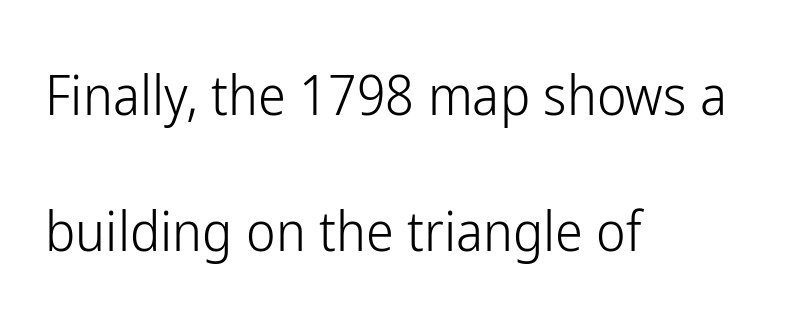
Q: Is the text bold? A: No.
Q: Is the text italic (slanted)? A: No, it is upright.
Q: Is the typeface a serif or a sans-serif typeface? A: Sans-serif.
Q: Is the text underlined? A: No.
Q: How is the paragraph aligned? A: Left-aligned.
Q: Is the spacing between letters normal or unusually wide? A: Normal.
Q: Is the spacing between lines tight, normal or loose? A: Loose.
Q: Width (condensed, normal, or wide)? A: Condensed.
Q: Stroke contrast? A: Low.
Q: x-height? A: Medium.
Q: Monospaced? A: No.
